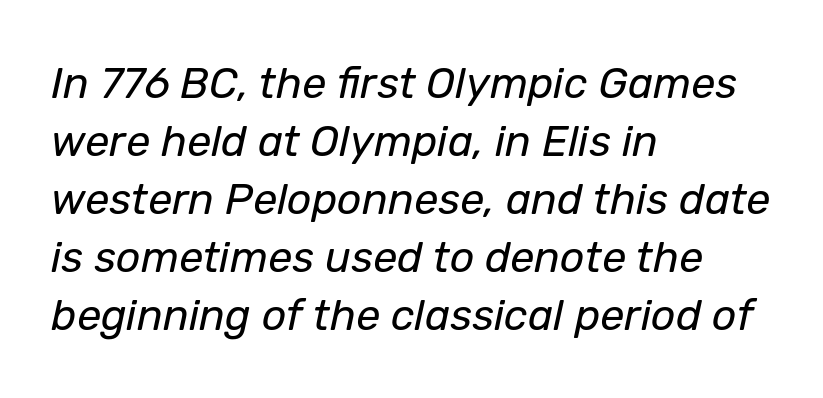
{"italic": "yes", "lean": "right", "slant_degrees": 12, "bold": "no", "weight": "regular", "width": "normal", "stroke_contrast": "low", "x_height": "medium", "monospaced": "no", "underline": "no", "align": "left", "line_spacing": "normal", "line_spacing_ratio": 1.35, "letter_spacing": "normal", "letter_spacing_em": 0.0, "glyph_px": 43}
